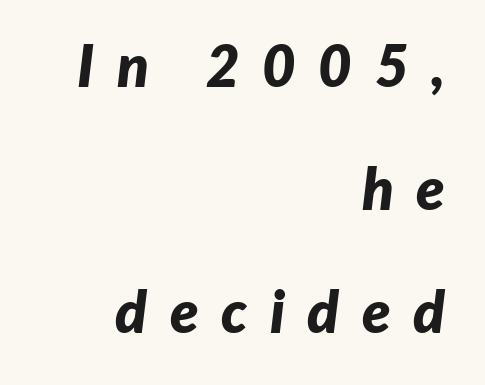
{"italic": "yes", "lean": "right", "slant_degrees": 7, "bold": "yes", "weight": "bold", "width": "normal", "stroke_contrast": "low", "x_height": "medium", "monospaced": "no", "underline": "no", "align": "right", "line_spacing": "loose", "line_spacing_ratio": 2.12, "letter_spacing": "wide", "letter_spacing_em": 0.39, "glyph_px": 58}
